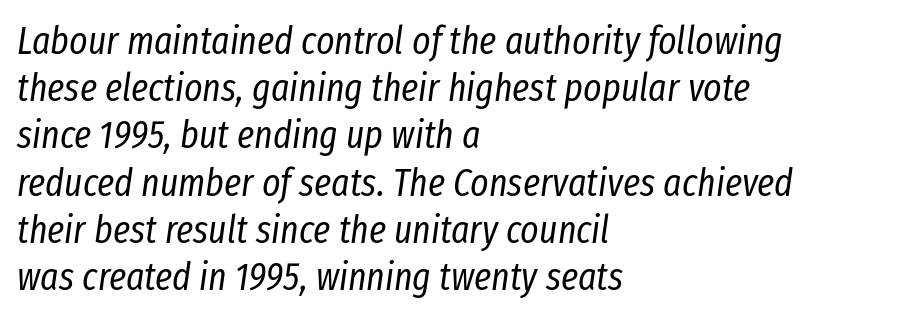
The image shows 39 px regular-weight, condensed type, italic (leaning right); set left-aligned, line spacing 1.21x, normal letter spacing, not underlined; low stroke contrast and a medium x-height.
